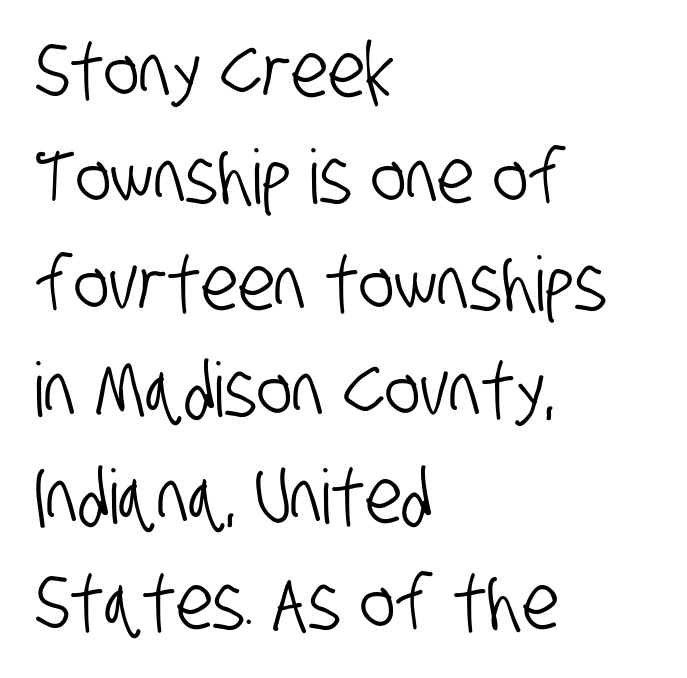
The image shows 75 px condensed sans-serif type; set left-aligned, normal line spacing (1.42x), normal letter spacing, not underlined; low stroke contrast and a large x-height.
